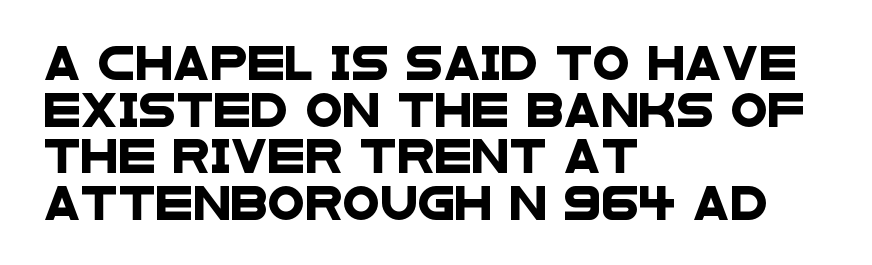
{"serif": "no", "width": "wide", "stroke_contrast": "low", "x_height": "large", "monospaced": "no", "underline": "no", "align": "left", "line_spacing": "normal", "line_spacing_ratio": 1.37, "letter_spacing": "normal", "letter_spacing_em": 0.0, "glyph_px": 34}
